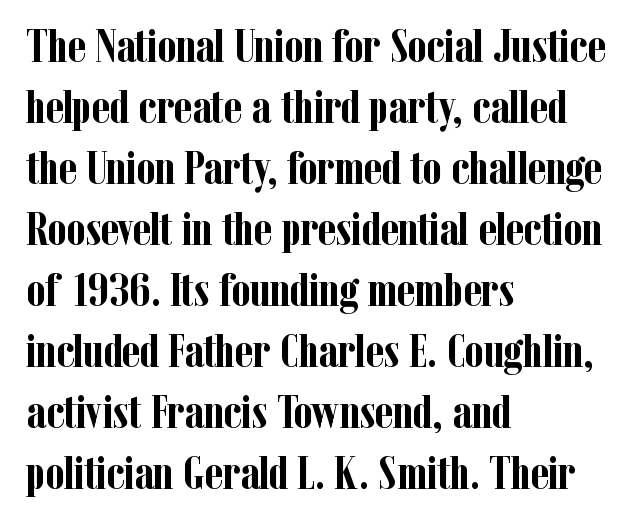
Rows of type keep a routine distance in the vertical direction. These words are printed bold, with thick strokes throughout. Are there feet on the stems? There are — it's a serif. Check under the words: just untouched page. Reading down the block, your eye returns to a fixed left position each line.
